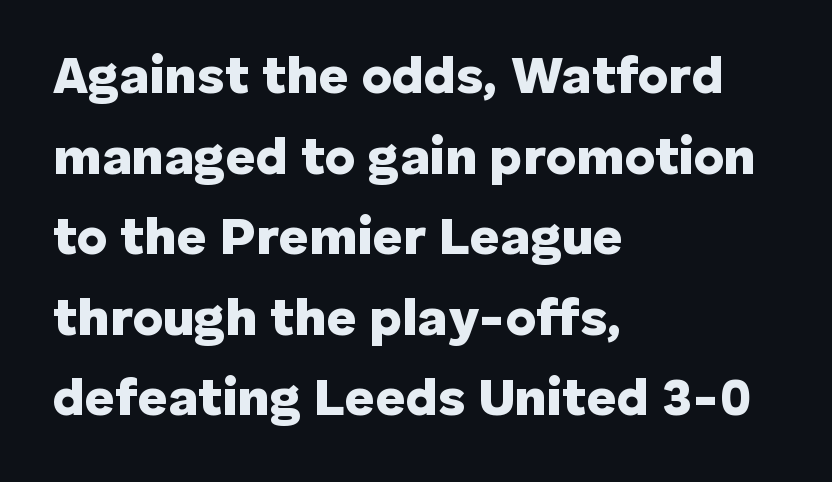
Q: Is the text bold? A: Yes.
Q: Is the text italic (slanted)? A: No, it is upright.
Q: Is the typeface a serif or a sans-serif typeface? A: Sans-serif.
Q: Is the text underlined? A: No.
Q: How is the paragraph aligned? A: Left-aligned.
Q: Is the spacing between letters normal or unusually wide? A: Normal.
Q: Is the spacing between lines tight, normal or loose? A: Normal.
Q: Width (condensed, normal, or wide)? A: Normal.
Q: Stroke contrast? A: Low.
Q: x-height? A: Medium.
Q: Monospaced? A: No.
